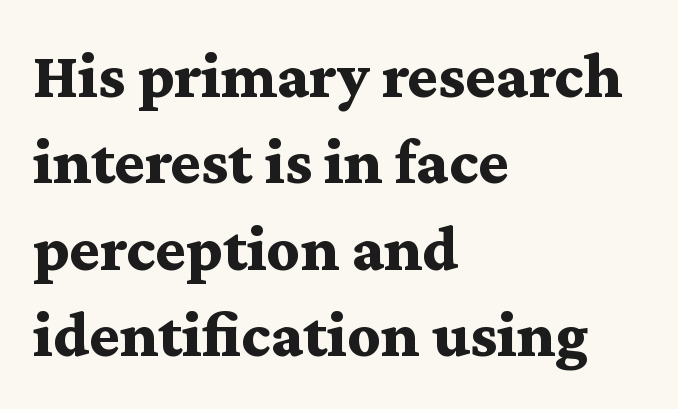
{"serif": "yes", "italic": "no", "bold": "yes", "weight": "bold", "width": "wide", "stroke_contrast": "medium", "x_height": "medium", "monospaced": "no", "underline": "no", "align": "left", "line_spacing": "normal", "line_spacing_ratio": 1.33, "letter_spacing": "normal", "letter_spacing_em": 0.0, "glyph_px": 65}
